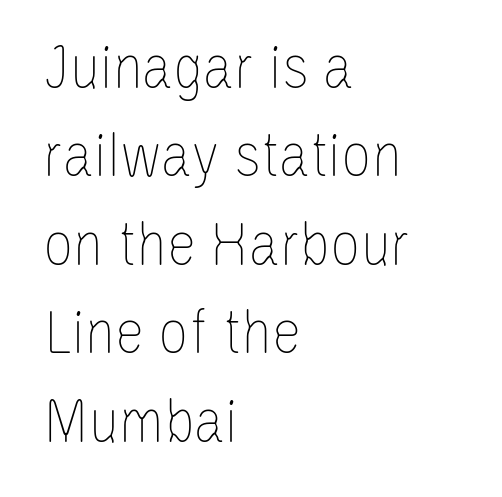
Whoever set this chose a conventional vertical rhythm. A typesetter would call this zero additional tracking. Weight class: somewhere from thin through regular. Is this a fixed-width face? No — the glyphs have proportional, varying widths. Vertical strokes here are truly vertical.
